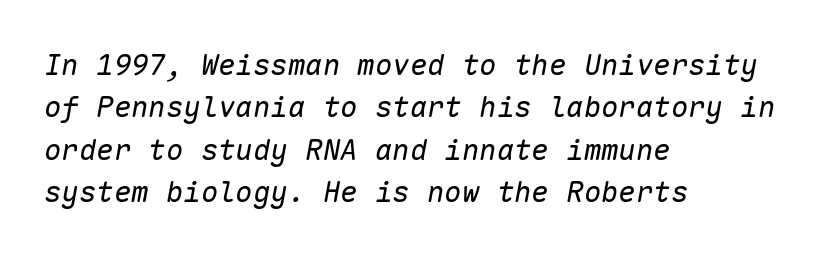
Is the type slanted? Yes — the strokes lean at a clear angle. These lines are rendered in a fixed-pitch font. The baseline area is clear. Observe the ordinary spacing: letters are neighbours, not strangers.
